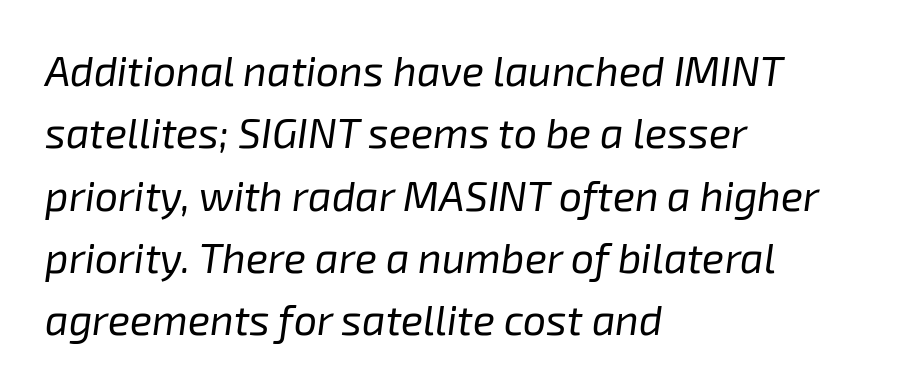
Q: Is the text bold? A: No.
Q: Is the text italic (slanted)? A: Yes, it leans right by about 8 degrees.
Q: Is the text underlined? A: No.
Q: How is the paragraph aligned? A: Left-aligned.
Q: Is the spacing between letters normal or unusually wide? A: Normal.
Q: Is the spacing between lines tight, normal or loose? A: Normal.
Q: Width (condensed, normal, or wide)? A: Normal.
Q: Stroke contrast? A: Low.
Q: x-height? A: Medium.
Q: Monospaced? A: No.
